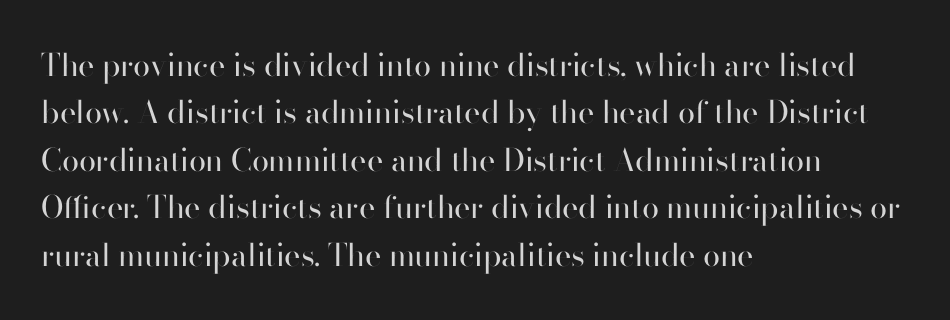
Typeset ragged right — the left edge is the straight one. The typesetting does not lean heavy: it is not bold. Typographically, this falls in the sans-serif category. Rows of type keep a routine distance in the vertical direction. Spacing verdict: proportional, widths tailored to each character. Does extra space separate the letters? No, they use regular spacing.
